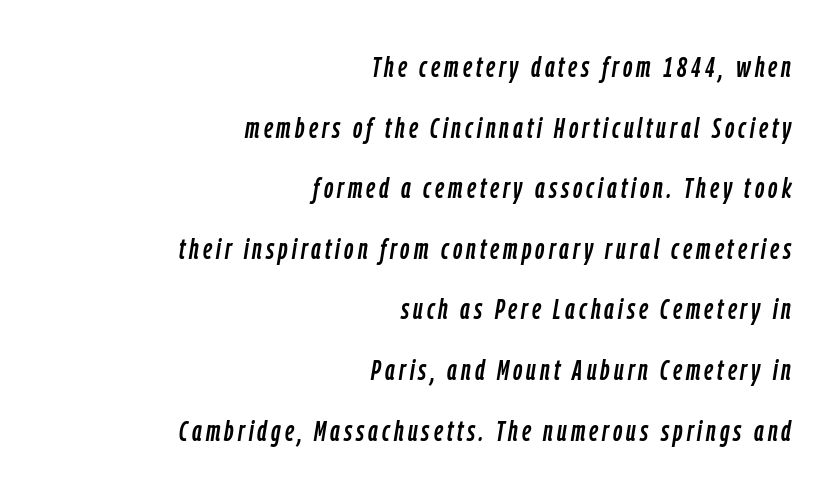
The image shows 29 px condensed type, italic (leaning right); set right-aligned, loose line spacing (2.09x), not underlined; low stroke contrast and a medium x-height.
